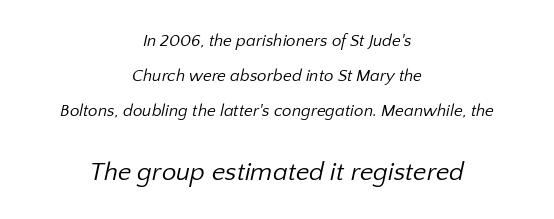
{"bold": "no", "underline": "no", "align": "center", "line_spacing": "loose", "line_spacing_ratio": 2.07, "letter_spacing": "normal", "letter_spacing_em": 0.0, "larger_block": "second", "size_ratio": 1.53, "glyph_px": 26}
